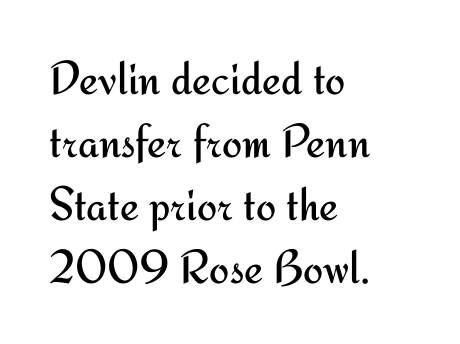
The image shows 48 px regular-weight sans-serif type, upright; set left-aligned, normal line spacing (1.31x), normal letter spacing, not underlined; medium stroke contrast and a small x-height.
